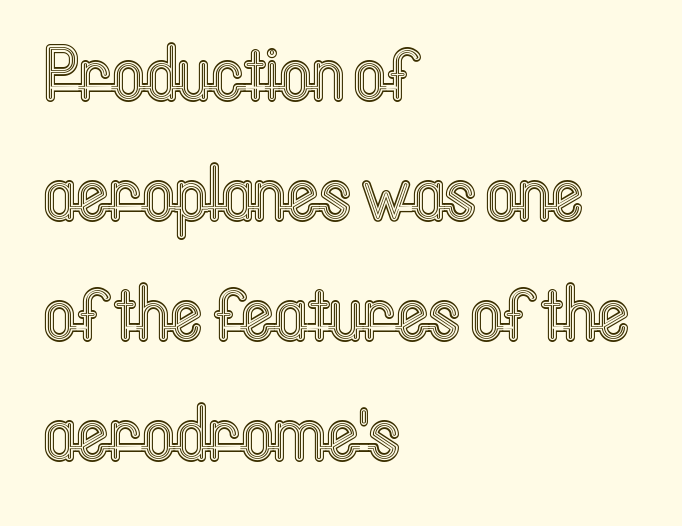
Italic? Not at all — the glyphs are vertical. A bare baseline throughout the passage. Visually the block forms a straight wall on the left and a jagged coastline on the right. Tracking here is standard; glyphs follow each other at the usual distance.
